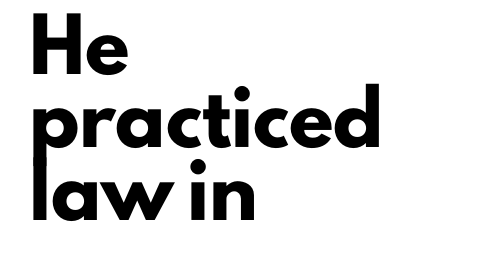
The image shows 49 px heavy sans-serif type, upright; set left-aligned, normal line spacing (1.49x), normal letter spacing, not underlined; low stroke contrast and a small x-height.
